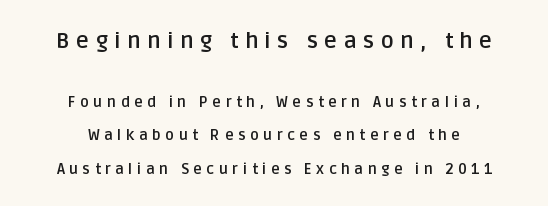
Observe the wide spacing: letters keep a clear distance from each other. The earlier block is typeset at a bigger size than the later block. No word sits above an underline. Successive baselines arrive slowly, with a big drop between each. This is heavy type, rendered in bold.
